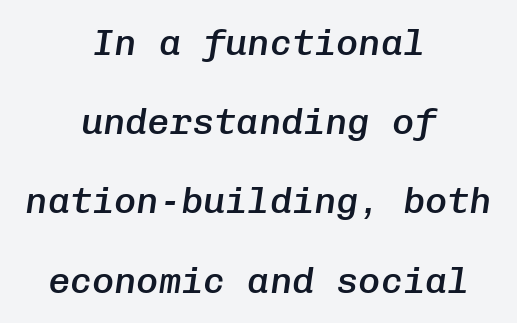
Q: Is the text bold? A: Semi-bold.
Q: Is the text italic (slanted)? A: Yes, it leans right by about 8 degrees.
Q: Is the text underlined? A: No.
Q: How is the paragraph aligned? A: Centered.
Q: Is the spacing between letters normal or unusually wide? A: Normal.
Q: Is the spacing between lines tight, normal or loose? A: Loose.
Q: Width (condensed, normal, or wide)? A: Normal.
Q: Stroke contrast? A: Low.
Q: x-height? A: Medium.
Q: Monospaced? A: Yes.
